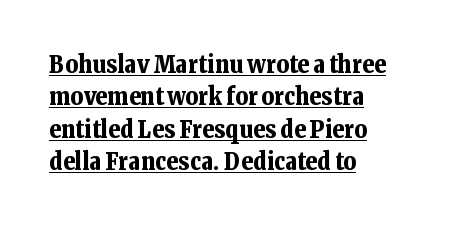
Q: Is the text bold? A: Yes.
Q: Is the text italic (slanted)? A: No, it is upright.
Q: Is the text underlined? A: Yes.
Q: How is the paragraph aligned? A: Left-aligned.
Q: Is the spacing between letters normal or unusually wide? A: Normal.
Q: Is the spacing between lines tight, normal or loose? A: Normal.
